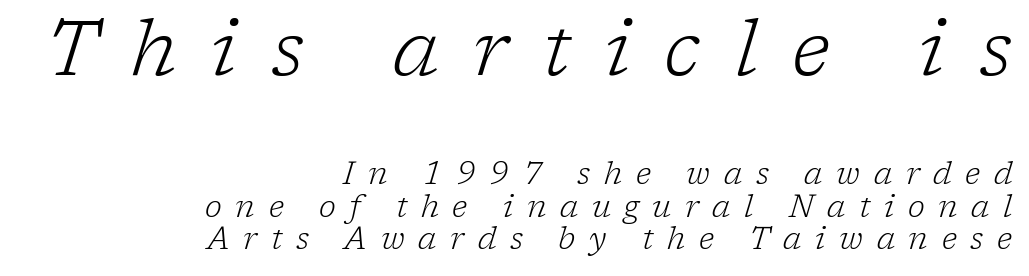
Q: Is the text bold? A: No.
Q: Is the text italic (slanted)? A: Yes, it leans right by about 17 degrees.
Q: Is the typeface a serif or a sans-serif typeface? A: Serif.
Q: Is the text underlined? A: No.
Q: How is the paragraph aligned? A: Right-aligned.
Q: Is the spacing between letters normal or unusually wide? A: Unusually wide.
Q: Is the spacing between lines tight, normal or loose? A: Tight.
Q: Which block of text is set in a larger size, the first (top) or the second (bottom)? A: The first (top) one.
Q: Width (condensed, normal, or wide)? A: Normal.
Q: Stroke contrast? A: Low.
Q: x-height? A: Medium.
Q: Monospaced? A: No.
